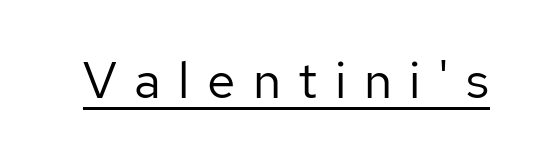
Q: Is the text bold? A: No.
Q: Is the text italic (slanted)? A: No, it is upright.
Q: Is the typeface a serif or a sans-serif typeface? A: Sans-serif.
Q: Is the text underlined? A: Yes.
Q: Is the spacing between letters normal or unusually wide? A: Unusually wide.
Q: Width (condensed, normal, or wide)? A: Normal.
Q: Stroke contrast? A: Low.
Q: x-height? A: Medium.
Q: Monospaced? A: No.
